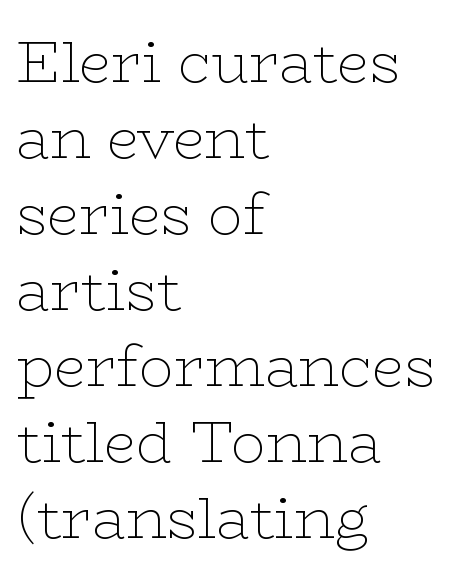
{"serif": "yes", "italic": "no", "bold": "no", "weight": "thin", "width": "wide", "stroke_contrast": "low", "x_height": "medium", "monospaced": "no", "underline": "no", "align": "left", "line_spacing": "normal", "line_spacing_ratio": 1.31, "letter_spacing": "normal", "letter_spacing_em": 0.0, "glyph_px": 58}
